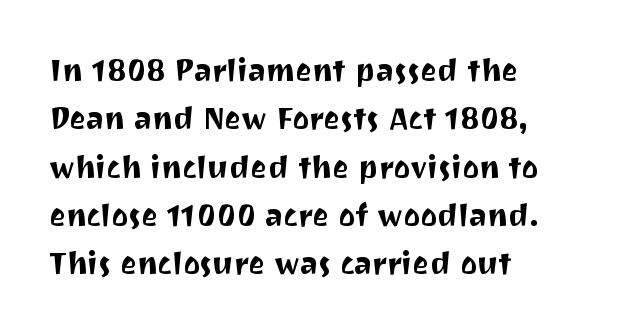
{"serif": "no", "italic": "no", "width": "normal", "stroke_contrast": "medium", "x_height": "medium", "monospaced": "no", "underline": "no", "align": "left", "line_spacing": "normal", "line_spacing_ratio": 1.56, "letter_spacing": "normal", "letter_spacing_em": 0.0, "glyph_px": 31}
